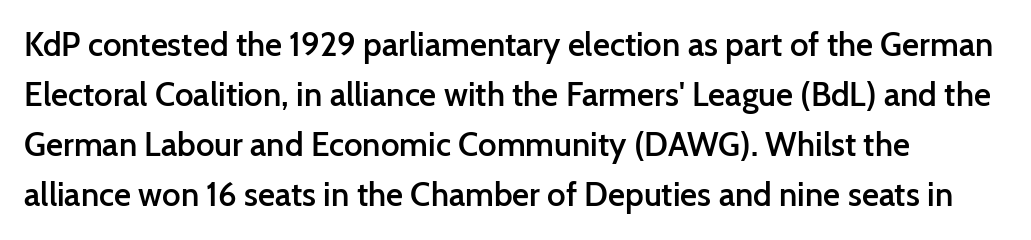
Q: Is the text bold? A: Semi-bold.
Q: Is the text italic (slanted)? A: No, it is upright.
Q: Is the typeface a serif or a sans-serif typeface? A: Sans-serif.
Q: Is the text underlined? A: No.
Q: Is the spacing between letters normal or unusually wide? A: Normal.
Q: Is the spacing between lines tight, normal or loose? A: Normal.
Q: Width (condensed, normal, or wide)? A: Normal.
Q: Stroke contrast? A: Low.
Q: x-height? A: Medium.
Q: Monospaced? A: No.
